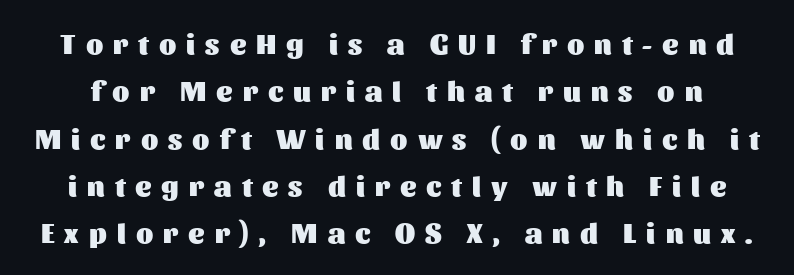
The image shows 28 px heavy sans-serif type, upright; set normal line spacing (1.69x), unusually wide letter spacing (+0.36 em), not underlined; medium stroke contrast and a medium x-height.
